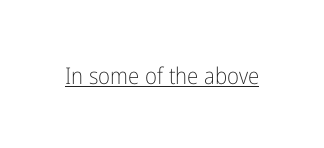
{"italic": "no", "bold": "no", "underline": "yes", "letter_spacing": "normal", "letter_spacing_em": 0.0, "glyph_px": 23}
